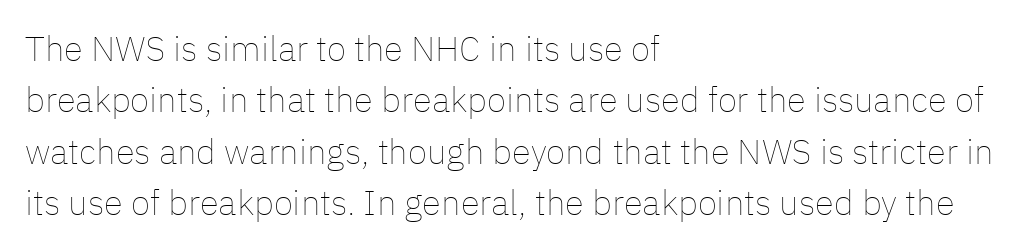
Q: Is the text bold? A: No.
Q: Is the text italic (slanted)? A: No, it is upright.
Q: Is the text underlined? A: No.
Q: How is the paragraph aligned? A: Left-aligned.
Q: Is the spacing between letters normal or unusually wide? A: Normal.
Q: Is the spacing between lines tight, normal or loose? A: Normal.
Q: Width (condensed, normal, or wide)? A: Normal.
Q: Stroke contrast? A: Low.
Q: x-height? A: Medium.
Q: Monospaced? A: No.
